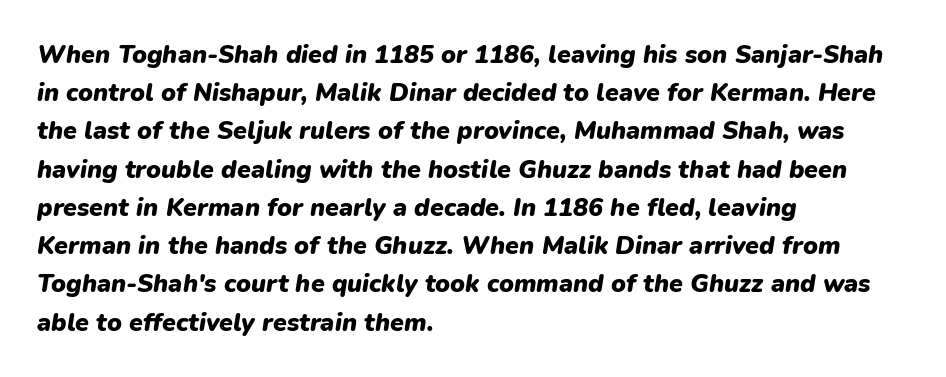
Q: Is the text bold? A: Yes.
Q: Is the text italic (slanted)? A: Yes, it leans right by about 9 degrees.
Q: Is the text underlined? A: No.
Q: How is the paragraph aligned? A: Left-aligned.
Q: Is the spacing between letters normal or unusually wide? A: Normal.
Q: Is the spacing between lines tight, normal or loose? A: Normal.
